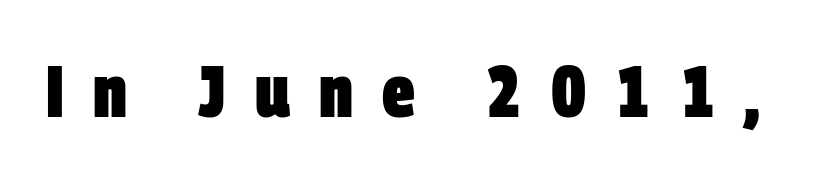
Q: Is the text bold? A: Yes.
Q: Is the typeface a serif or a sans-serif typeface? A: Sans-serif.
Q: Is the text underlined? A: No.
Q: Is the spacing between letters normal or unusually wide? A: Unusually wide.
Q: Width (condensed, normal, or wide)? A: Condensed.
Q: Stroke contrast? A: Low.
Q: x-height? A: Large.
Q: Monospaced? A: No.
